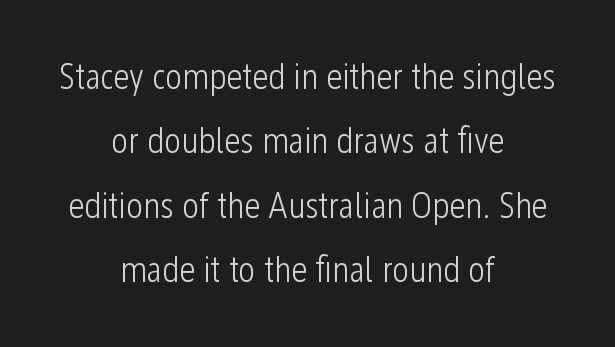
Q: Is the text bold? A: No.
Q: Is the text italic (slanted)? A: No, it is upright.
Q: Is the typeface a serif or a sans-serif typeface? A: Sans-serif.
Q: Is the text underlined? A: No.
Q: How is the paragraph aligned? A: Centered.
Q: Is the spacing between letters normal or unusually wide? A: Normal.
Q: Width (condensed, normal, or wide)? A: Condensed.
Q: Stroke contrast? A: Low.
Q: x-height? A: Medium.
Q: Monospaced? A: No.
